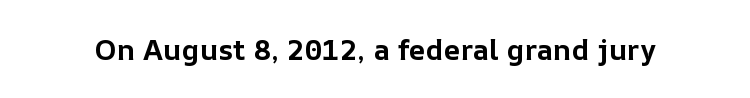
Posture: upright roman. Does extra space separate the letters? No, they use regular spacing. The face used here is proportionally spaced, like ordinary book or web type. The characters look thick and weighty, a clear bold.
